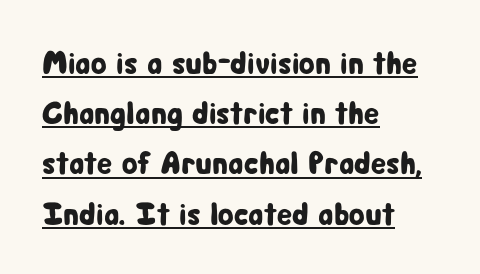
{"serif": "no", "italic": "no", "width": "condensed", "stroke_contrast": "low", "x_height": "medium", "monospaced": "no", "underline": "yes", "align": "left", "line_spacing": "normal", "line_spacing_ratio": 1.57, "letter_spacing": "normal", "letter_spacing_em": 0.0, "glyph_px": 32}
